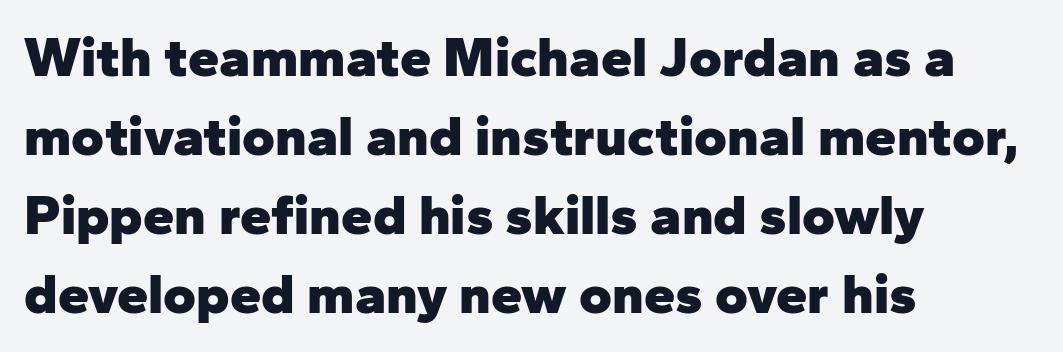
{"serif": "no", "italic": "no", "bold": "yes", "weight": "heavy", "width": "normal", "stroke_contrast": "low", "x_height": "medium", "monospaced": "no", "underline": "no", "align": "left", "line_spacing": "normal", "line_spacing_ratio": 1.41, "letter_spacing": "normal", "letter_spacing_em": 0.0, "glyph_px": 56}
